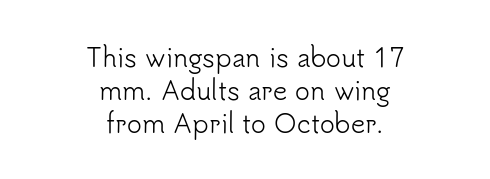
The image shows 25 px text type, upright; set centered, normal line spacing (1.32x), normal letter spacing, not underlined.
